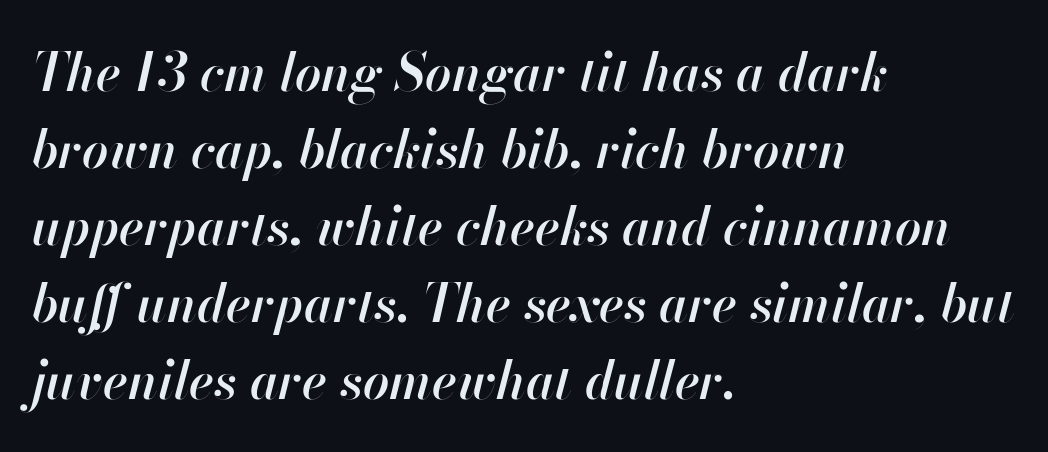
Q: Is the text bold? A: Semi-bold.
Q: Is the text italic (slanted)? A: Yes, it leans right by about 13 degrees.
Q: Is the text underlined? A: No.
Q: How is the paragraph aligned? A: Left-aligned.
Q: Is the spacing between letters normal or unusually wide? A: Normal.
Q: Is the spacing between lines tight, normal or loose? A: Normal.
Q: Width (condensed, normal, or wide)? A: Normal.
Q: Stroke contrast? A: High.
Q: x-height? A: Small.
Q: Monospaced? A: No.
